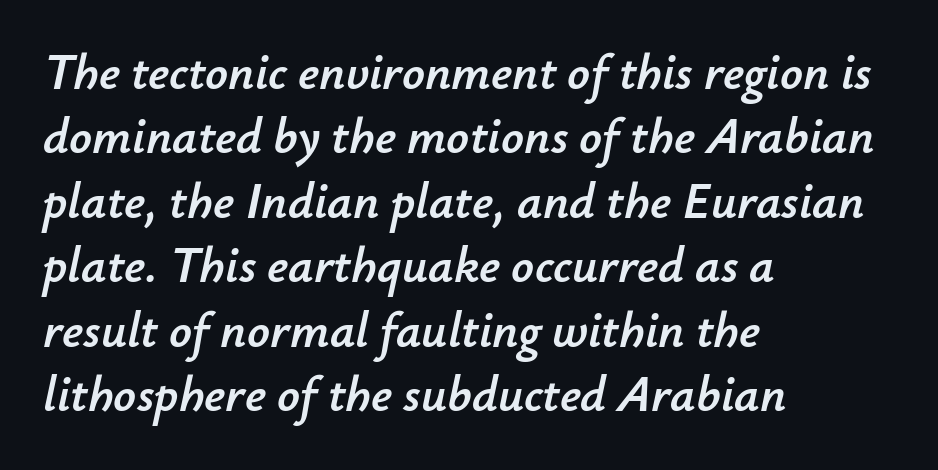
The image shows 50 px text type, italic (leaning right); set left-aligned, normal line spacing (1.29x), normal letter spacing, not underlined; low stroke contrast and a small x-height.
